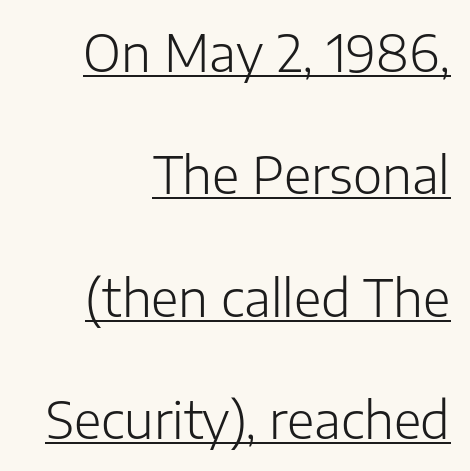
Q: Is the text bold? A: No.
Q: Is the text italic (slanted)? A: No, it is upright.
Q: Is the typeface a serif or a sans-serif typeface? A: Sans-serif.
Q: Is the text underlined? A: Yes.
Q: How is the paragraph aligned? A: Right-aligned.
Q: Is the spacing between letters normal or unusually wide? A: Normal.
Q: Is the spacing between lines tight, normal or loose? A: Loose.
Q: Width (condensed, normal, or wide)? A: Normal.
Q: Stroke contrast? A: Low.
Q: x-height? A: Medium.
Q: Monospaced? A: No.
